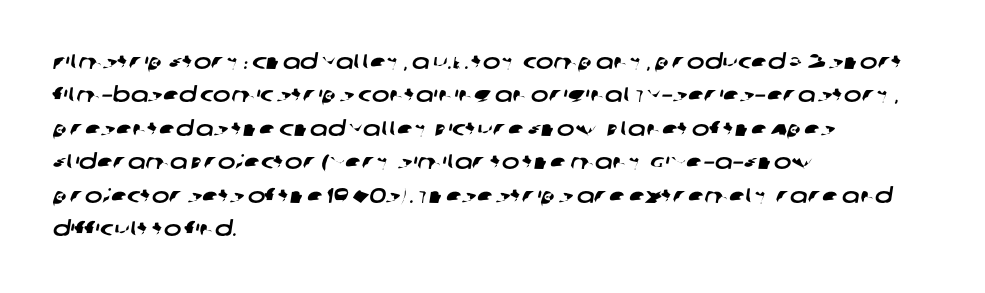
Q: Is the text underlined? A: No.
Q: How is the paragraph aligned? A: Left-aligned.
Q: Is the spacing between letters normal or unusually wide? A: Normal.
Q: Is the spacing between lines tight, normal or loose? A: Normal.
